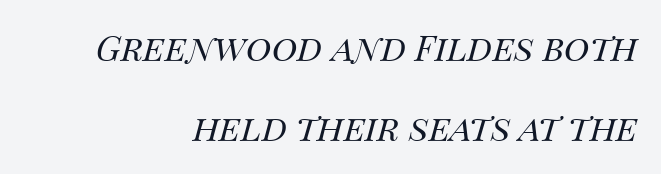
{"italic": "yes", "lean": "right", "slant_degrees": 14, "bold": "no", "weight": "regular", "width": "normal", "stroke_contrast": "medium", "x_height": "large", "monospaced": "no", "underline": "no", "line_spacing": "loose", "line_spacing_ratio": 2.29, "letter_spacing": "normal", "letter_spacing_em": 0.0, "glyph_px": 35}
